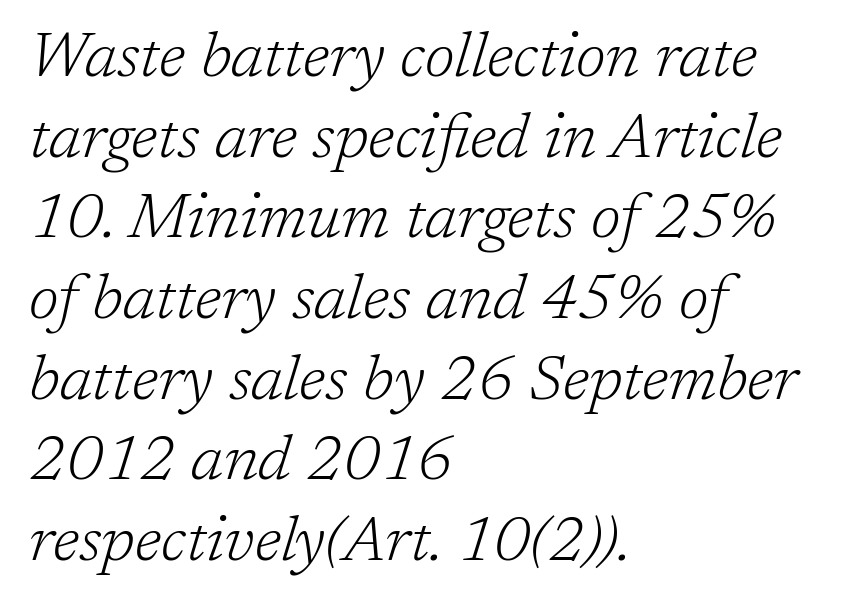
{"serif": "yes", "italic": "yes", "lean": "right", "slant_degrees": 17, "bold": "no", "weight": "light", "width": "normal", "stroke_contrast": "low", "x_height": "medium", "monospaced": "no", "underline": "no", "align": "left", "line_spacing": "normal", "line_spacing_ratio": 1.28, "letter_spacing": "normal", "letter_spacing_em": 0.0, "glyph_px": 63}
